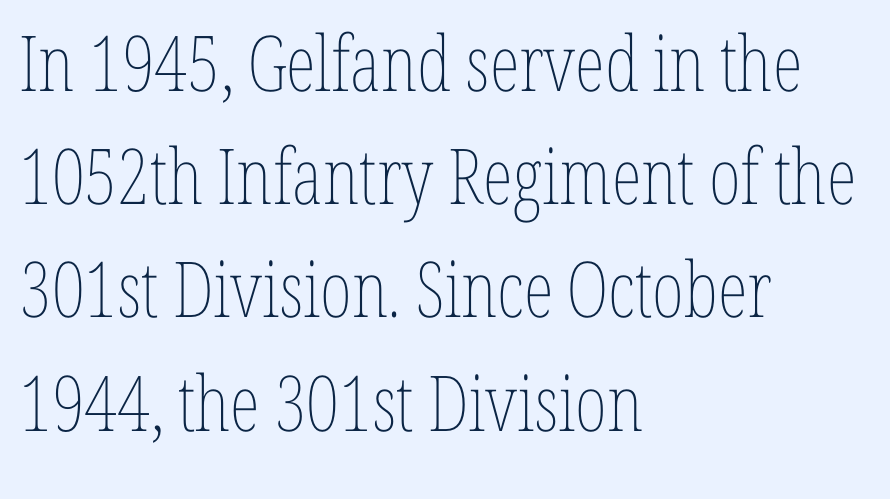
Q: Is the text bold? A: No.
Q: Is the text italic (slanted)? A: No, it is upright.
Q: Is the text underlined? A: No.
Q: How is the paragraph aligned? A: Left-aligned.
Q: Is the spacing between letters normal or unusually wide? A: Normal.
Q: Is the spacing between lines tight, normal or loose? A: Normal.
Q: Width (condensed, normal, or wide)? A: Condensed.
Q: Stroke contrast? A: Low.
Q: x-height? A: Medium.
Q: Monospaced? A: No.
